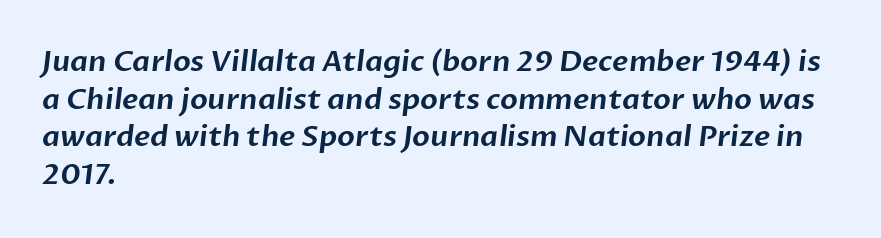
Vertical spacing — default. Each word holds together tightly as a unit, with standard inter-letter gaps. Horizontally, the lines are justified to the leading edge only. The designer went with a sans here, leaving each stem footless. The words here are not underlined.
